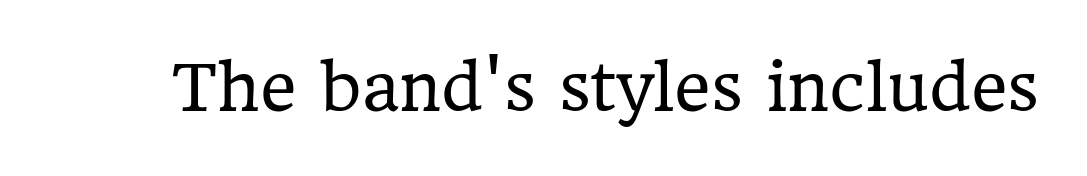
The image shows 63 px regular-weight serif type, upright; set normal letter spacing, not underlined; low stroke contrast and a medium x-height.
